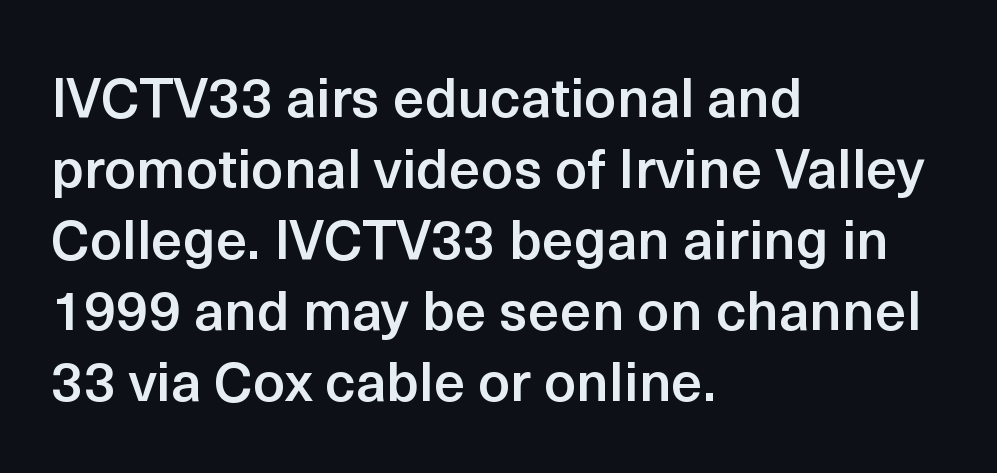
Q: Is the text bold? A: Semi-bold.
Q: Is the text italic (slanted)? A: No, it is upright.
Q: Is the typeface a serif or a sans-serif typeface? A: Sans-serif.
Q: Is the text underlined? A: No.
Q: How is the paragraph aligned? A: Left-aligned.
Q: Is the spacing between letters normal or unusually wide? A: Normal.
Q: Is the spacing between lines tight, normal or loose? A: Normal.
Q: Width (condensed, normal, or wide)? A: Normal.
Q: x-height? A: Medium.
Q: Monospaced? A: No.
